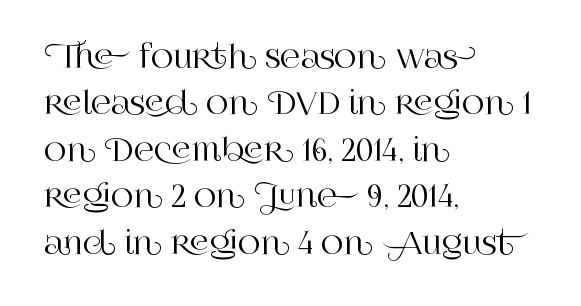
The line-height multiplier appears to be the usual default. Does the type have serifs? Yes, each stem ends in a small foot. Think of a printed novel: that variable character pitch is what you see here. Plain, unruled lines of type.
